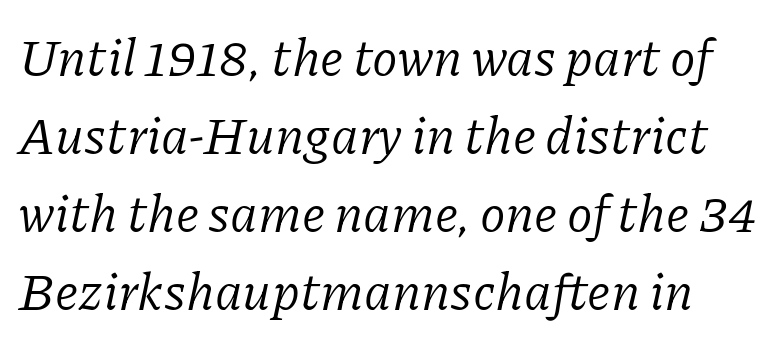
Q: Is the text bold? A: No.
Q: Is the text italic (slanted)? A: Yes, it leans right by about 11 degrees.
Q: Is the typeface a serif or a sans-serif typeface? A: Serif.
Q: Is the text underlined? A: No.
Q: Is the spacing between letters normal or unusually wide? A: Normal.
Q: Is the spacing between lines tight, normal or loose? A: Normal.
Q: Width (condensed, normal, or wide)? A: Normal.
Q: Stroke contrast? A: Low.
Q: x-height? A: Medium.
Q: Monospaced? A: No.
